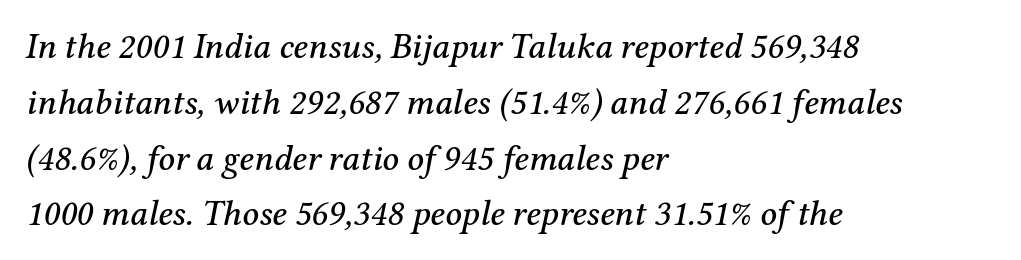
Nothing unusual about the tracking: characters are spaced as the font intends. Look at the bottom of the vertical strokes: they flare into serifs here. Characters are canted at an angle relative to the baseline's perpendicular. The glyphs are unaccompanied by any horizontal stroke below them.
